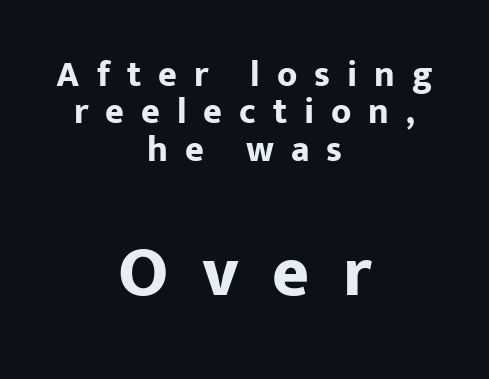
Ordinary non-slanted type is in use. Varying glyph widths throughout — classic text-font behaviour. Every row of glyphs is offset so its center matches the block's center. Is the letter spacing exaggerated? Yes — the characters are pushed far apart. Here the second block reads like a headline and the first like body copy.
